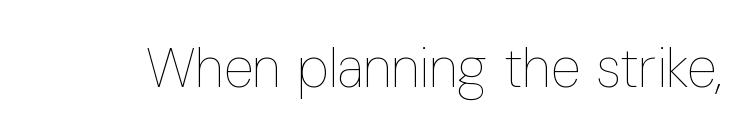
{"italic": "no", "bold": "no", "weight": "thin", "width": "condensed", "stroke_contrast": "low", "x_height": "medium", "monospaced": "no", "underline": "no", "letter_spacing": "normal", "letter_spacing_em": 0.0, "glyph_px": 55}
